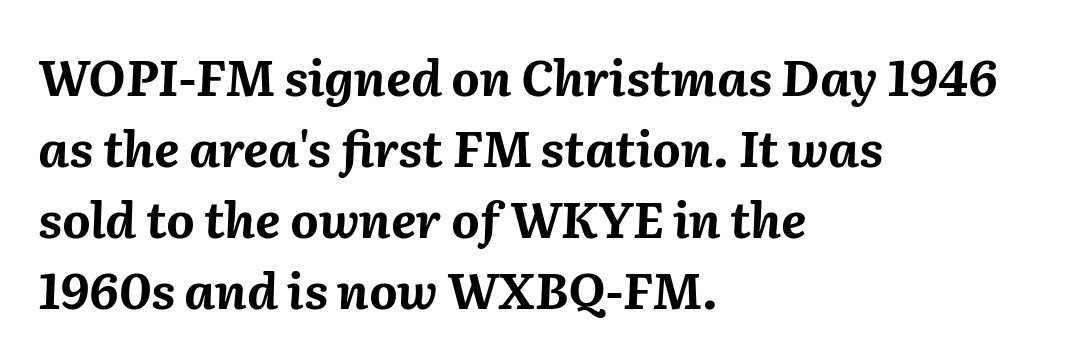
The image shows 49 px bold type, italic (leaning right); set left-aligned, normal line spacing (1.45x), normal letter spacing, not underlined; medium stroke contrast and a medium x-height.
